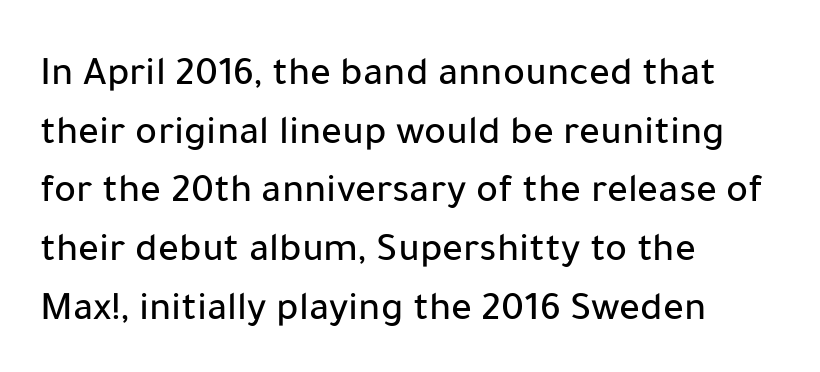
Q: Is the text italic (slanted)? A: No, it is upright.
Q: Is the typeface a serif or a sans-serif typeface? A: Sans-serif.
Q: Is the text underlined? A: No.
Q: How is the paragraph aligned? A: Left-aligned.
Q: Is the spacing between letters normal or unusually wide? A: Normal.
Q: Is the spacing between lines tight, normal or loose? A: Normal.
Q: Width (condensed, normal, or wide)? A: Normal.
Q: Stroke contrast? A: Low.
Q: x-height? A: Medium.
Q: Monospaced? A: No.
